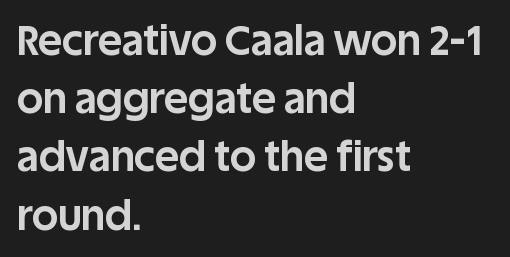
What's the leading like? Ordinary, nothing unusual. Letter spacing: default. Serifs: no, the terminals of the letterforms are clean. Typographic density is high because the face is bold. Has an underline been added? It has not.
